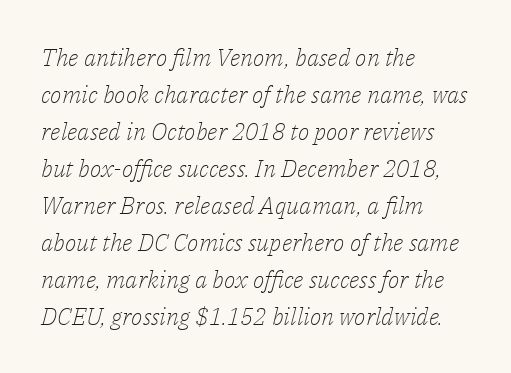
No extra ink here — the face is not bold. The strip under each line holds only bare page. The passage shown stacks its lines at a standard gap. Slant detected: the letters are inclined. The rendering anchors every line to the left-hand side.
